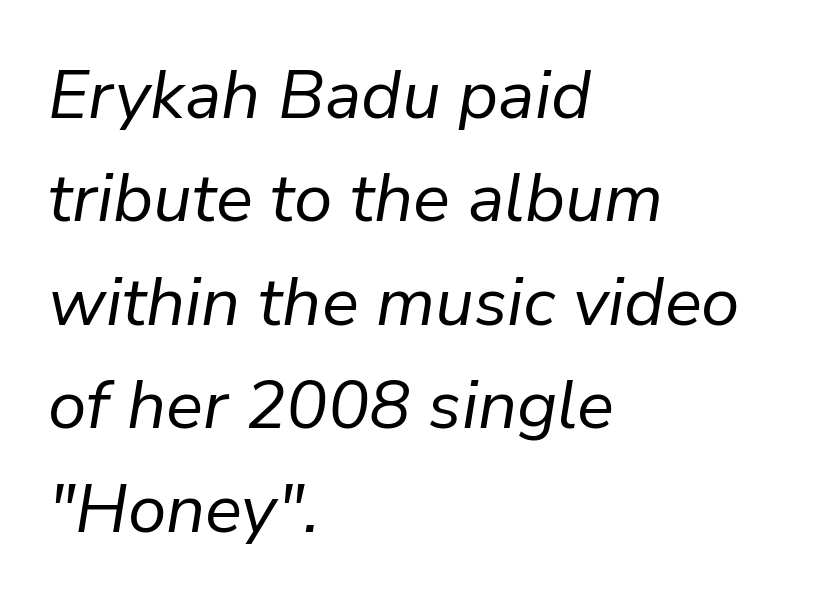
The image shows 69 px regular-weight type, italic (leaning right); set left-aligned, normal line spacing (1.5x), normal letter spacing, not underlined; low stroke contrast and a medium x-height.
